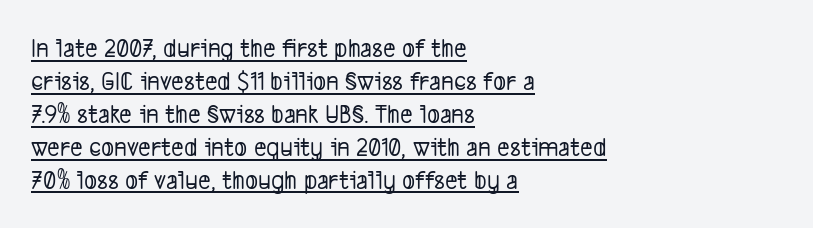
The image shows 27 px text type; set left-aligned, line spacing 1.22x, normal letter spacing, underlined.
